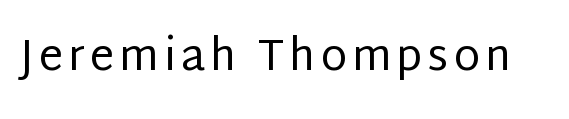
What kind of face is this? One without serifs — a sans. The passage shown is not bold in any degree. This rendering features lettering with no underline. The letters advance in unequal steps, a hallmark of proportional type. Is there any slant? The stems are plumb.
